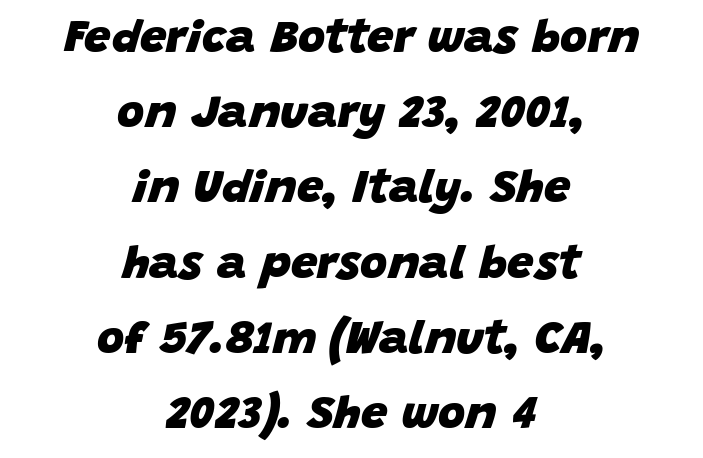
{"italic": "yes", "lean": "right", "slant_degrees": 15, "bold": "yes", "weight": "heavy", "width": "normal", "stroke_contrast": "low", "x_height": "large", "monospaced": "no", "underline": "no", "align": "center", "line_spacing": "normal", "line_spacing_ratio": 1.6, "letter_spacing": "normal", "letter_spacing_em": 0.0, "glyph_px": 47}
